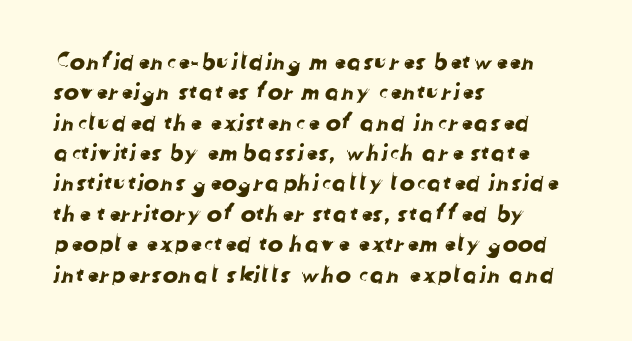
The image shows 23 px text type; set left-aligned, normal line spacing (1.32x), normal letter spacing, not underlined.
